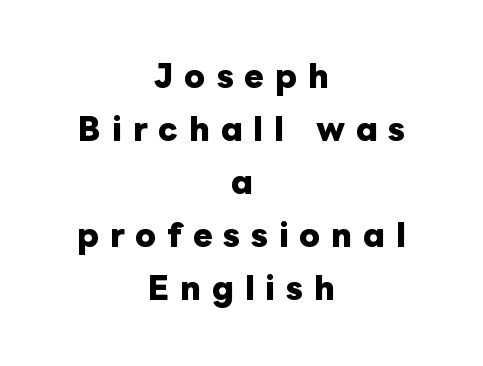
Horizontally, the lines are justified to the midpoint only. The area under the type is left untouched. Looks like regular typesetting: each glyph gets only the width it needs. The rendering uses a bold face; every stroke is thick and dark. Quick note: not italic, upright. The gaps between neighbouring characters are conspicuously large.
